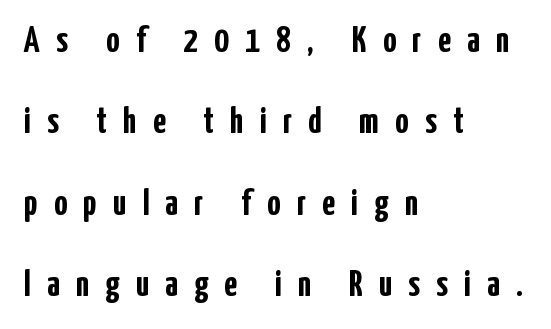
{"serif": "no", "italic": "no", "bold": "yes", "weight": "semibold", "width": "condensed", "stroke_contrast": "low", "x_height": "medium", "monospaced": "no", "underline": "no", "align": "left", "line_spacing": "loose", "line_spacing_ratio": 2.2, "letter_spacing": "wide", "letter_spacing_em": 0.44, "glyph_px": 37}
